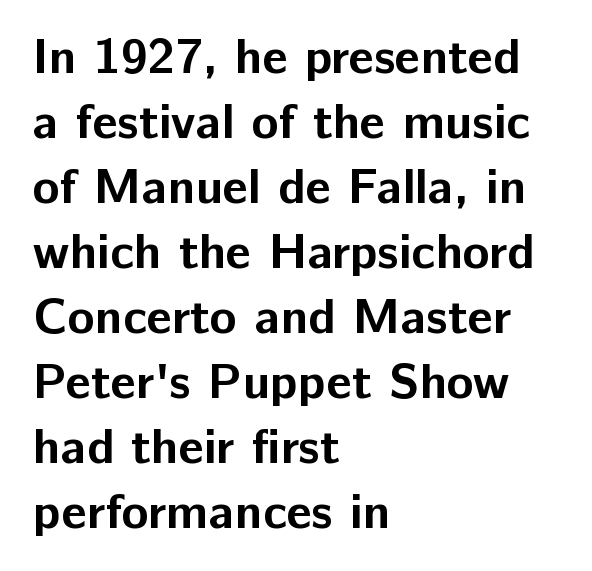
The image shows 50 px bold sans-serif type, upright; set left-aligned, normal line spacing (1.3x), normal letter spacing, not underlined; low stroke contrast and a medium x-height.
